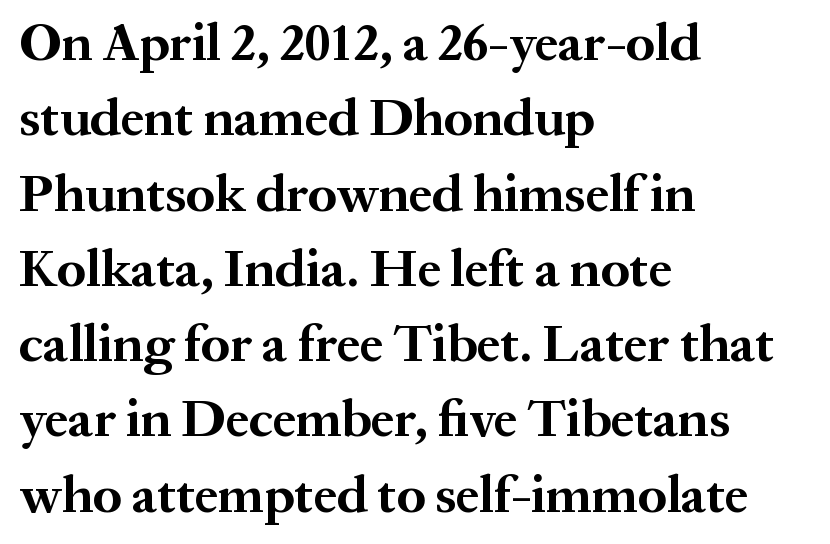
Q: Is the text bold? A: Yes.
Q: Is the text italic (slanted)? A: No, it is upright.
Q: Is the typeface a serif or a sans-serif typeface? A: Serif.
Q: Is the text underlined? A: No.
Q: How is the paragraph aligned? A: Left-aligned.
Q: Is the spacing between letters normal or unusually wide? A: Normal.
Q: Is the spacing between lines tight, normal or loose? A: Normal.
Q: Width (condensed, normal, or wide)? A: Normal.
Q: Stroke contrast? A: Medium.
Q: x-height? A: Medium.
Q: Monospaced? A: No.
